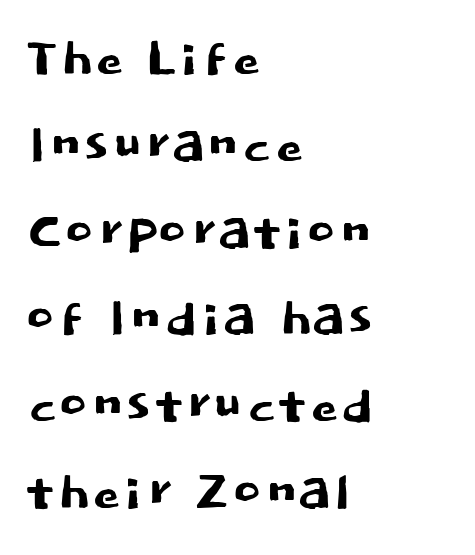
Q: Is the text italic (slanted)? A: No, it is upright.
Q: Is the typeface a serif or a sans-serif typeface? A: Sans-serif.
Q: Is the text underlined? A: No.
Q: How is the paragraph aligned? A: Left-aligned.
Q: Is the spacing between letters normal or unusually wide? A: Normal.
Q: Width (condensed, normal, or wide)? A: Normal.
Q: Stroke contrast? A: Low.
Q: x-height? A: Large.
Q: Monospaced? A: No.
